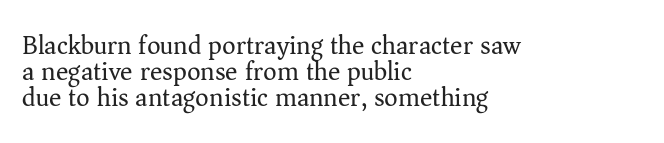
The image shows 26 px text type, upright; set left-aligned, tight line spacing (1.0x), normal letter spacing, not underlined.
